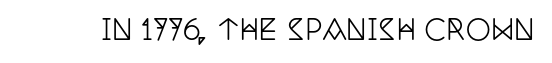
Tracking here is standard; glyphs follow each other at the usual distance. This sample uses a serif face. This rendering features lettering with no underline. Think of a printed novel: that variable character pitch is what you see here.
